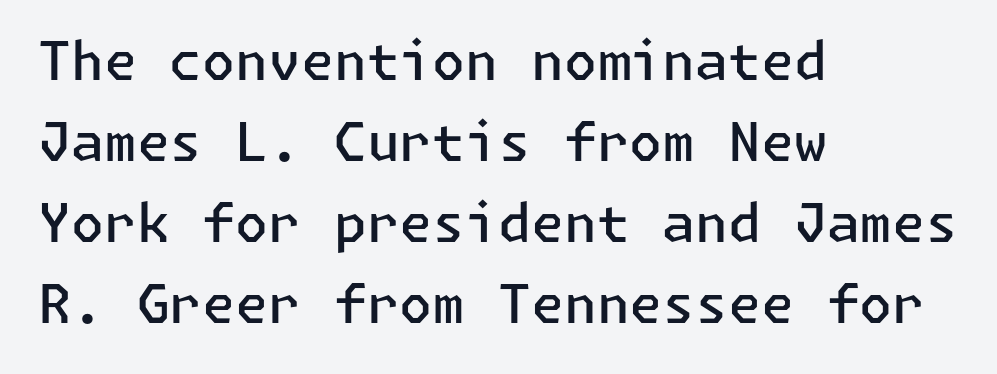
{"serif": "no", "italic": "no", "bold": "semi", "weight": "semibold", "width": "normal", "stroke_contrast": "low", "x_height": "medium", "underline": "no", "align": "left", "line_spacing": "normal", "line_spacing_ratio": 1.53, "letter_spacing": "normal", "letter_spacing_em": 0.0, "glyph_px": 53}
